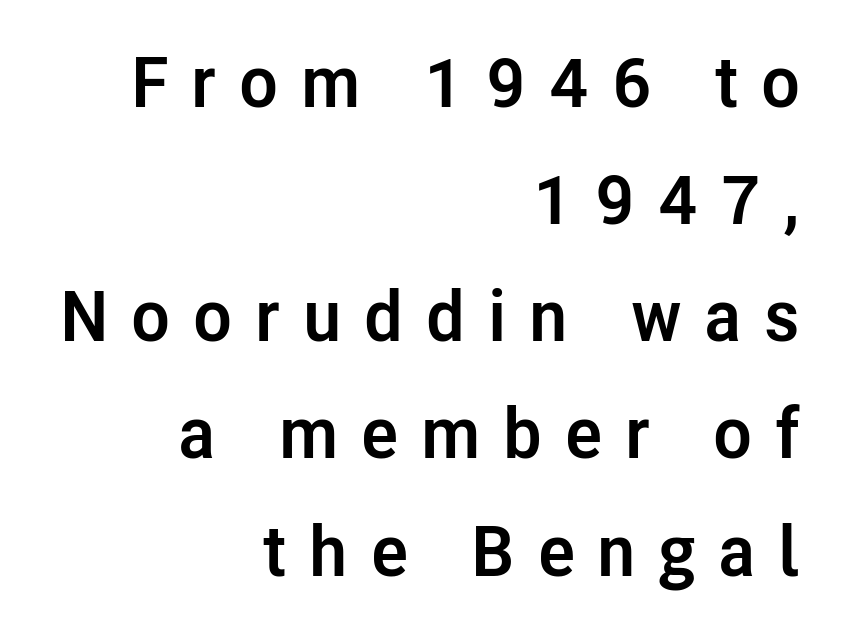
Q: Is the text bold? A: Yes.
Q: Is the text italic (slanted)? A: No, it is upright.
Q: Is the typeface a serif or a sans-serif typeface? A: Sans-serif.
Q: Is the text underlined? A: No.
Q: How is the paragraph aligned? A: Right-aligned.
Q: Is the spacing between letters normal or unusually wide? A: Unusually wide.
Q: Is the spacing between lines tight, normal or loose? A: Normal.
Q: Width (condensed, normal, or wide)? A: Normal.
Q: Stroke contrast? A: Low.
Q: x-height? A: Medium.
Q: Monospaced? A: No.
